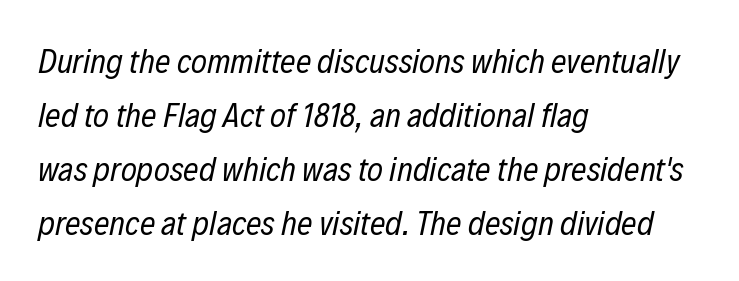
{"italic": "yes", "lean": "right", "slant_degrees": 12, "bold": "no", "weight": "regular", "width": "condensed", "stroke_contrast": "low", "x_height": "medium", "monospaced": "no", "underline": "no", "align": "left", "line_spacing": "normal", "line_spacing_ratio": 1.59, "letter_spacing": "normal", "letter_spacing_em": 0.0, "glyph_px": 34}
